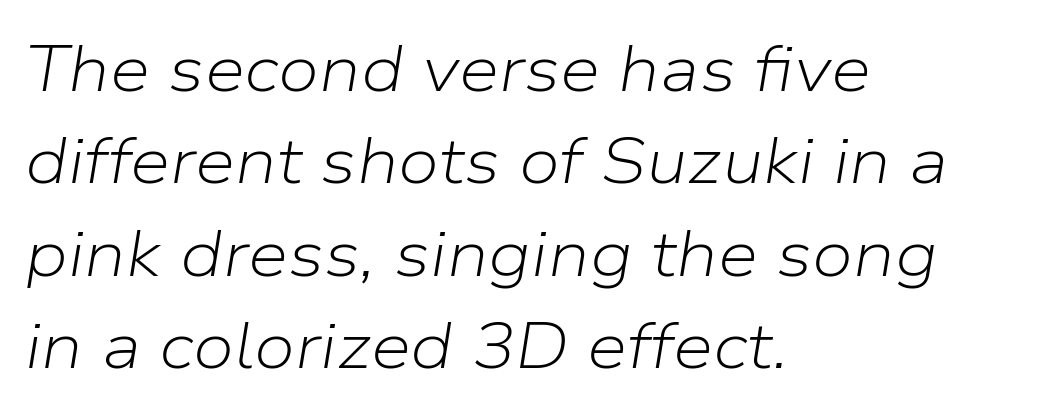
{"italic": "yes", "lean": "right", "slant_degrees": 9, "bold": "no", "weight": "light", "width": "normal", "stroke_contrast": "low", "x_height": "medium", "monospaced": "no", "underline": "no", "align": "left", "line_spacing": "normal", "line_spacing_ratio": 1.42, "letter_spacing": "normal", "letter_spacing_em": 0.0, "glyph_px": 65}
